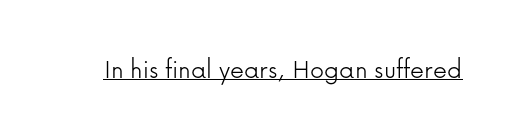
The image shows 28 px light sans-serif type, upright; set normal letter spacing, underlined; low stroke contrast and a medium x-height.
